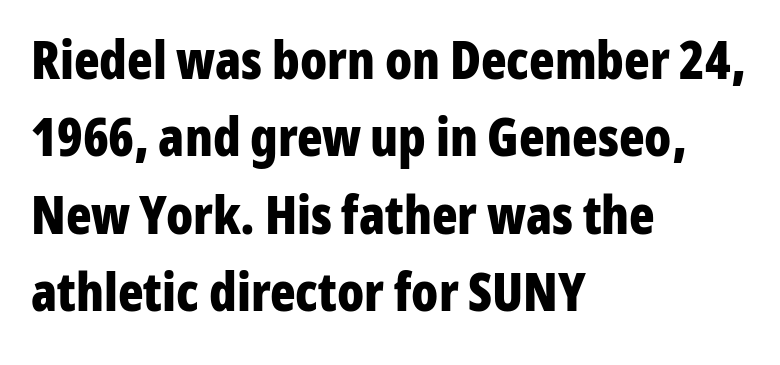
Designer's note — italics off, roman on. Strokes here are thick enough to call this a true bold. You can tell from the bare stems that sans-serif type was used. Line beginnings align vertically; line endings do not.
